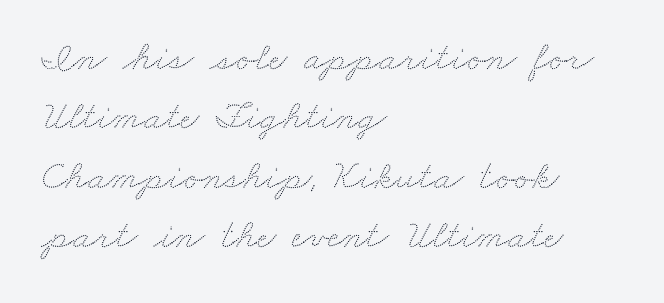
Q: Is the text underlined? A: No.
Q: How is the paragraph aligned? A: Left-aligned.
Q: Is the spacing between letters normal or unusually wide? A: Normal.
Q: Is the spacing between lines tight, normal or loose? A: Normal.
Q: Width (condensed, normal, or wide)? A: Wide.
Q: Stroke contrast? A: Low.
Q: x-height? A: Small.
Q: Monospaced? A: No.
